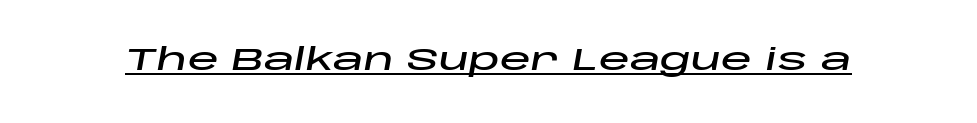
{"italic": "yes", "lean": "right", "slant_degrees": 10, "width": "wide", "stroke_contrast": "low", "x_height": "large", "monospaced": "no", "underline": "yes", "letter_spacing": "normal", "letter_spacing_em": 0.0, "glyph_px": 31}
